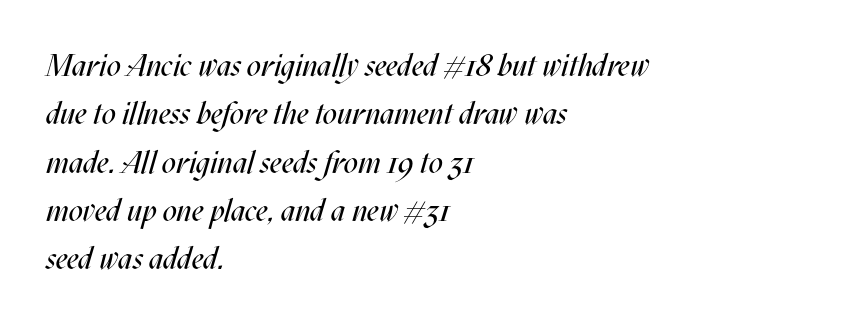
Q: Is the text bold? A: No.
Q: Is the text italic (slanted)? A: Yes, it leans right by about 17 degrees.
Q: Is the text underlined? A: No.
Q: How is the paragraph aligned? A: Left-aligned.
Q: Is the spacing between letters normal or unusually wide? A: Normal.
Q: Is the spacing between lines tight, normal or loose? A: Normal.
Q: Width (condensed, normal, or wide)? A: Condensed.
Q: Stroke contrast? A: Medium.
Q: x-height? A: Large.
Q: Monospaced? A: No.
